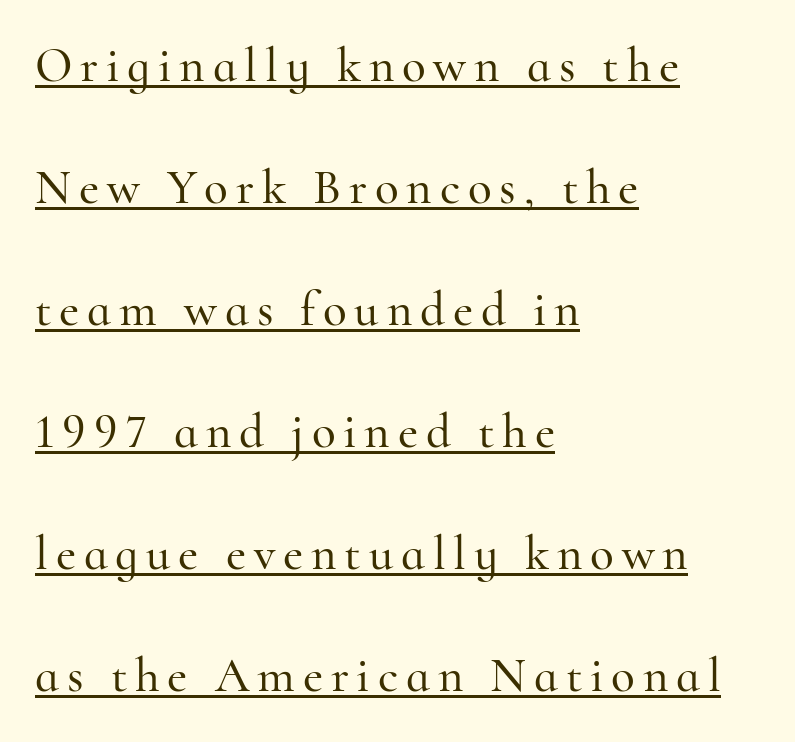
Q: Is the text italic (slanted)? A: No, it is upright.
Q: Is the typeface a serif or a sans-serif typeface? A: Serif.
Q: Is the text underlined? A: Yes.
Q: How is the paragraph aligned? A: Left-aligned.
Q: Is the spacing between lines tight, normal or loose? A: Loose.
Q: Width (condensed, normal, or wide)? A: Normal.
Q: Stroke contrast? A: High.
Q: x-height? A: Small.
Q: Monospaced? A: No.
